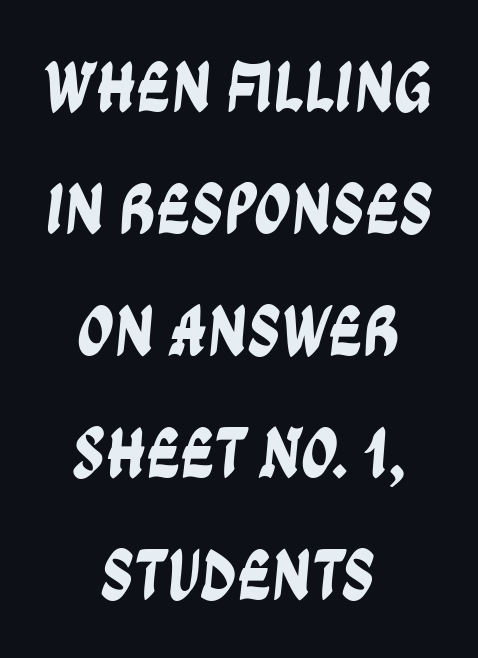
{"serif": "no", "width": "condensed", "stroke_contrast": "low", "x_height": "large", "monospaced": "no", "underline": "no", "align": "center", "line_spacing": "normal", "line_spacing_ratio": 1.67, "letter_spacing": "normal", "letter_spacing_em": 0.0, "glyph_px": 73}
